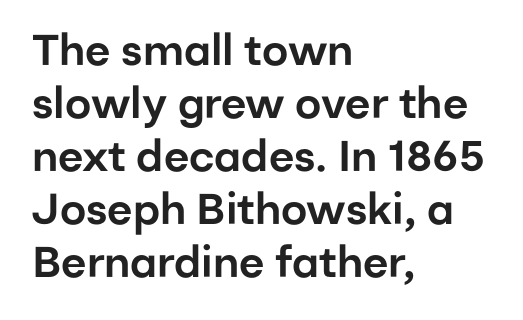
Does the copy run flush right? No — it runs flush left. Does the type have serifs? No, each stem ends abruptly. The lettering holds an erect, upright posture throughout. Underlining? Definitely not there. Look at the tracking — it's just the regular setting, nothing added. You could not count columns in this text — the font is proportionally spaced.
